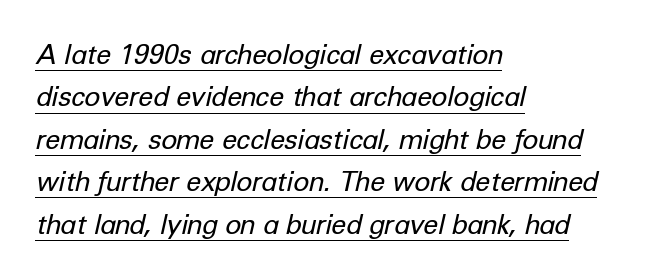
The image shows 27 px text type, italic (leaning right); set left-aligned, normal line spacing (1.57x), normal letter spacing, underlined.
